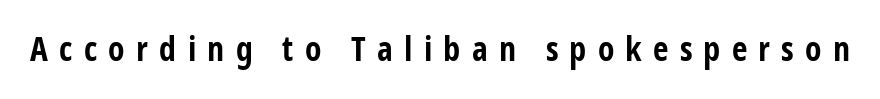
Q: Is the text bold? A: Yes.
Q: Is the text italic (slanted)? A: No, it is upright.
Q: Is the typeface a serif or a sans-serif typeface? A: Sans-serif.
Q: Is the text underlined? A: No.
Q: Is the spacing between letters normal or unusually wide? A: Unusually wide.
Q: Width (condensed, normal, or wide)? A: Condensed.
Q: Stroke contrast? A: Low.
Q: x-height? A: Medium.
Q: Monospaced? A: No.
